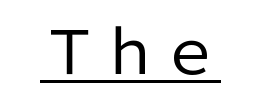
This sample has the flowing, uneven cadence of proportional lettering. Every word sits above its own underline. Note: no serifs on the glyphs. The letters stand upright; this is a roman face. Heaviness? Minimal to ordinary, like unemphasized prose. The face used here is rendered with its standard letterfit.
